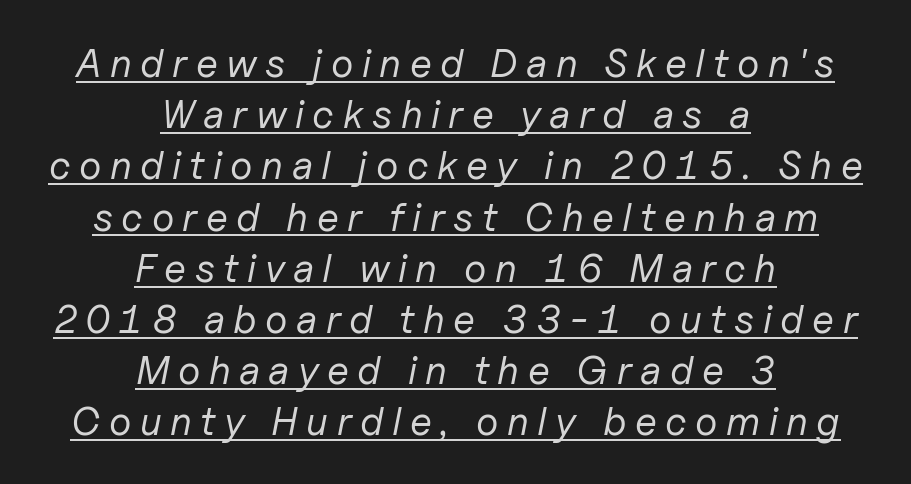
{"italic": "yes", "lean": "right", "slant_degrees": 11, "bold": "no", "weight": "regular", "width": "normal", "stroke_contrast": "low", "x_height": "medium", "monospaced": "no", "underline": "yes", "align": "center", "line_spacing": "normal", "line_spacing_ratio": 1.28, "letter_spacing": "wide", "letter_spacing_em": 0.21, "glyph_px": 40}
